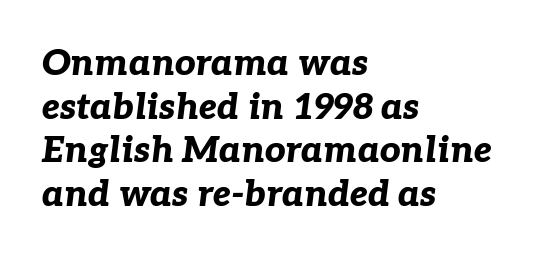
{"italic": "yes", "lean": "right", "slant_degrees": 7, "bold": "yes", "weight": "bold", "width": "normal", "stroke_contrast": "low", "x_height": "medium", "monospaced": "no", "underline": "no", "align": "left", "line_spacing_ratio": 1.21, "letter_spacing": "normal", "letter_spacing_em": 0.0, "glyph_px": 36}
